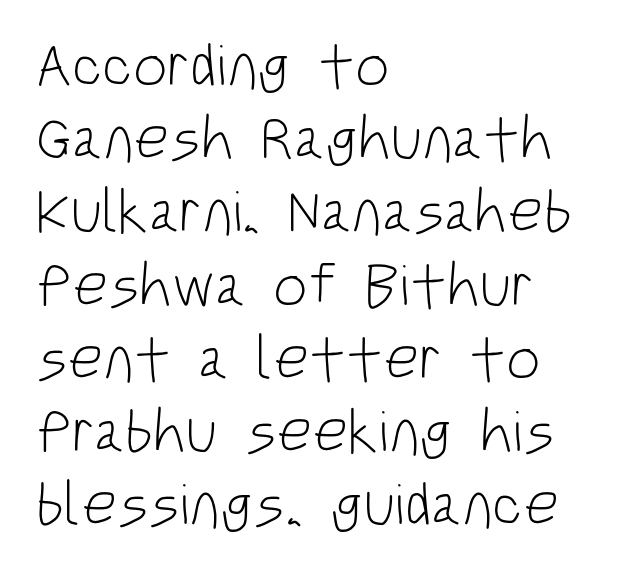
The image shows 61 px light, condensed sans-serif type, upright; set left-aligned, line spacing 1.2x, normal letter spacing, not underlined; low stroke contrast and a large x-height.
